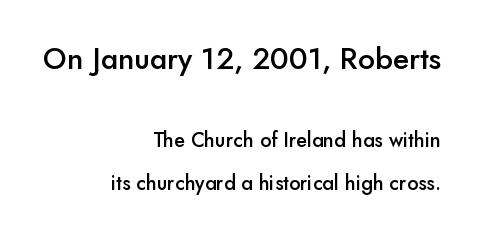
Q: Is the text bold? A: Semi-bold.
Q: Is the text italic (slanted)? A: No, it is upright.
Q: Is the typeface a serif or a sans-serif typeface? A: Sans-serif.
Q: Is the text underlined? A: No.
Q: How is the paragraph aligned? A: Right-aligned.
Q: Is the spacing between letters normal or unusually wide? A: Normal.
Q: Is the spacing between lines tight, normal or loose? A: Loose.
Q: Which block of text is set in a larger size, the first (top) or the second (bottom)? A: The first (top) one.
Q: Width (condensed, normal, or wide)? A: Normal.
Q: Stroke contrast? A: Low.
Q: x-height? A: Small.
Q: Monospaced? A: No.
